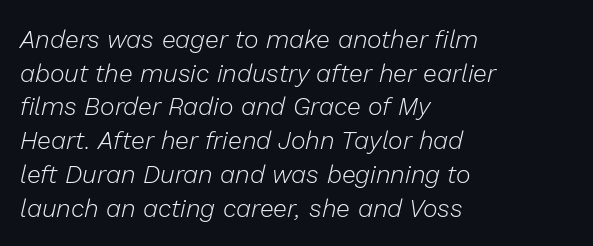
The image shows 25 px text type, italic (leaning right); set left-aligned, normal line spacing (1.35x), normal letter spacing, not underlined.
